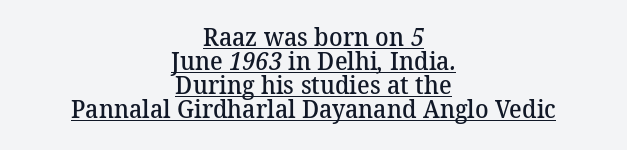
Q: Is the text bold? A: Semi-bold.
Q: Is the text underlined? A: Yes.
Q: How is the paragraph aligned? A: Centered.
Q: Is the spacing between letters normal or unusually wide? A: Normal.
Q: Is the spacing between lines tight, normal or loose? A: Tight.
